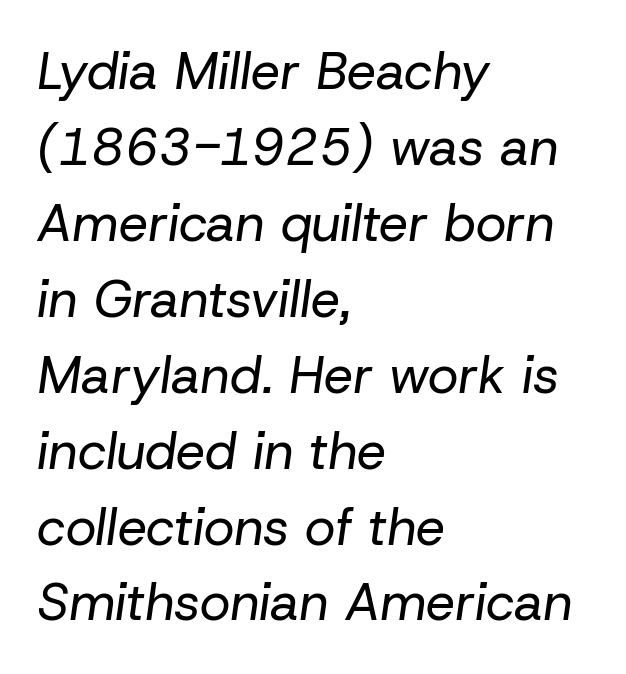
The text carries the slant typical of an italic or oblique font. The zone under the glyphs is completely vacant. The font sits on the lighter half of the weight spectrum, regular included. Normally led — the rows are evenly, conventionally spaced. Is this a fixed-width face? No — the glyphs have proportional, varying widths. Does extra space separate the letters? No, they use regular spacing.
